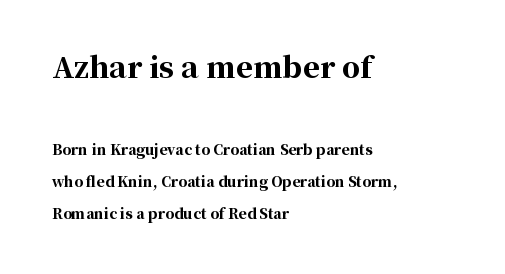
The image shows 29 px bold serif type, upright; set left-aligned, loose line spacing (2.3x), normal letter spacing, not underlined; the first (top) block is 2.07x larger; high stroke contrast and a medium x-height.
